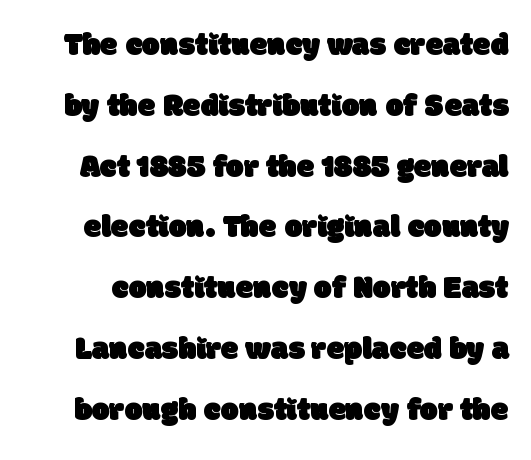
These lines are composed in type without serifs. A typesetter would call this zero additional tracking. Notice the wide empty band between every row — that's loose leading. The strip under each line holds only bare page. Each letter keeps its own natural width here, so spacing adapts to shape.
